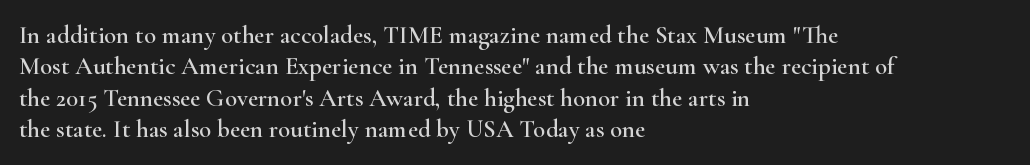
{"italic": "no", "underline": "no", "align": "left", "line_spacing": "normal", "line_spacing_ratio": 1.26, "letter_spacing": "normal", "letter_spacing_em": 0.0, "glyph_px": 25}
